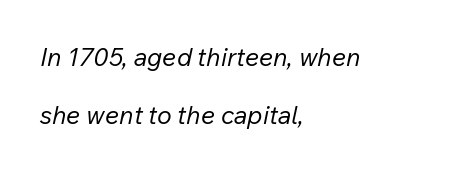
Rows of type keep a wide berth in the vertical direction. The letters look calm and open, with moderate or lighter stems. Quick note: italic. Nobody drew a line under any word here.
